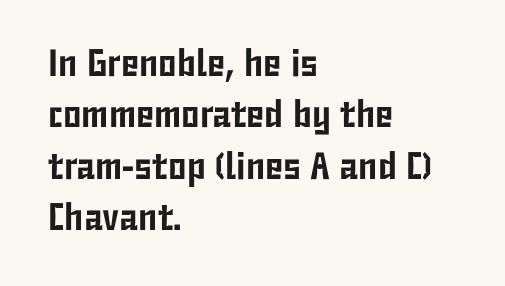
{"serif": "no", "italic": "no", "width": "condensed", "stroke_contrast": "low", "x_height": "medium", "monospaced": "no", "underline": "no", "align": "left", "line_spacing": "normal", "line_spacing_ratio": 1.35, "letter_spacing": "normal", "letter_spacing_em": 0.0, "glyph_px": 38}
